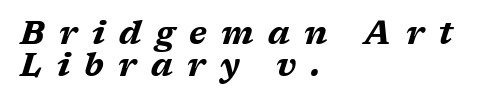
The image shows 32 px bold, wide type, italic (leaning right); set left-aligned, tight line spacing (1.0x), unusually wide letter spacing (+0.45 em), not underlined; medium stroke contrast and a medium x-height.
